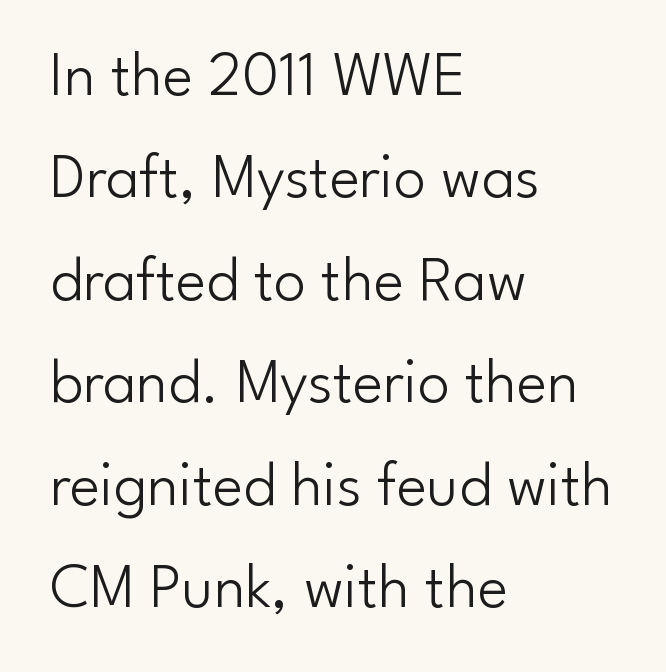
Unmarked baselines from the first word to the last. The passage shown stacks its lines at a standard gap. The rendering keeps characters at their native spacing. The font family rendered here belongs to the sans-serif group.
